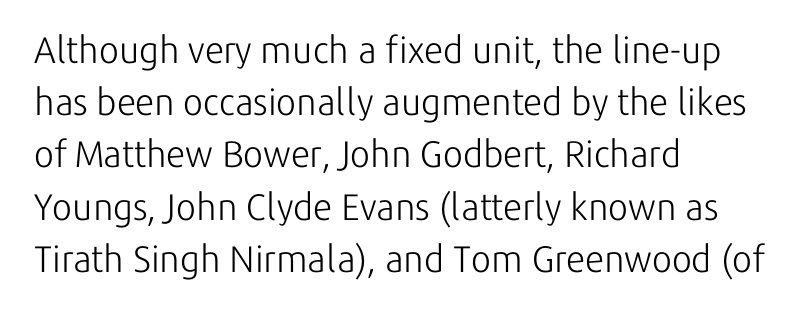
The compositor pushed each line to the left boundary. Regular leading. The face looks like a standard text weight, possibly lighter. This rendering features lettering with no underline. Does extra space separate the letters? No, they use regular spacing.
